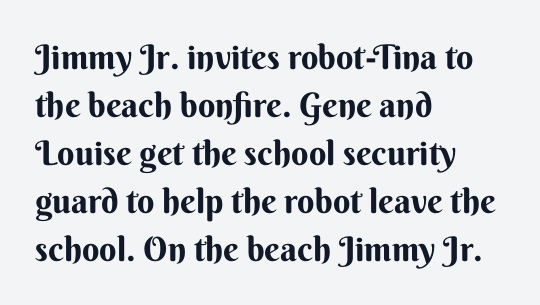
The image shows 34 px bold sans-serif type, upright; set left-aligned, normal line spacing (1.41x), normal letter spacing, not underlined; medium stroke contrast and a small x-height.
